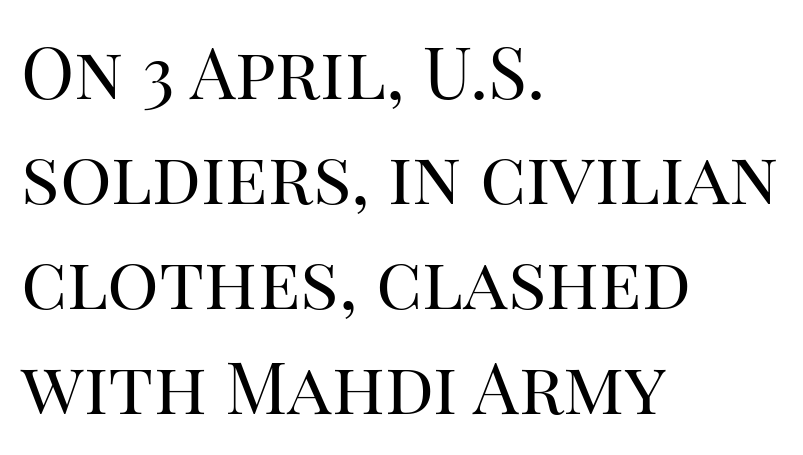
{"serif": "yes", "italic": "no", "bold": "no", "weight": "regular", "width": "normal", "stroke_contrast": "high", "x_height": "large", "monospaced": "no", "underline": "no", "align": "left", "line_spacing": "normal", "line_spacing_ratio": 1.46, "letter_spacing": "normal", "letter_spacing_em": 0.0, "glyph_px": 72}
